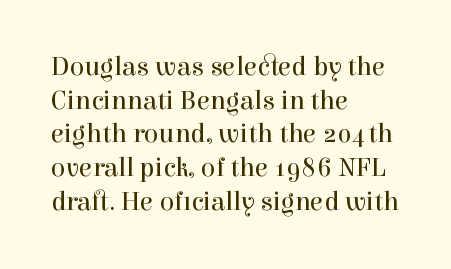
Q: Is the text bold? A: No.
Q: Is the text italic (slanted)? A: No, it is upright.
Q: Is the text underlined? A: No.
Q: How is the paragraph aligned? A: Left-aligned.
Q: Is the spacing between letters normal or unusually wide? A: Normal.
Q: Is the spacing between lines tight, normal or loose? A: Normal.
